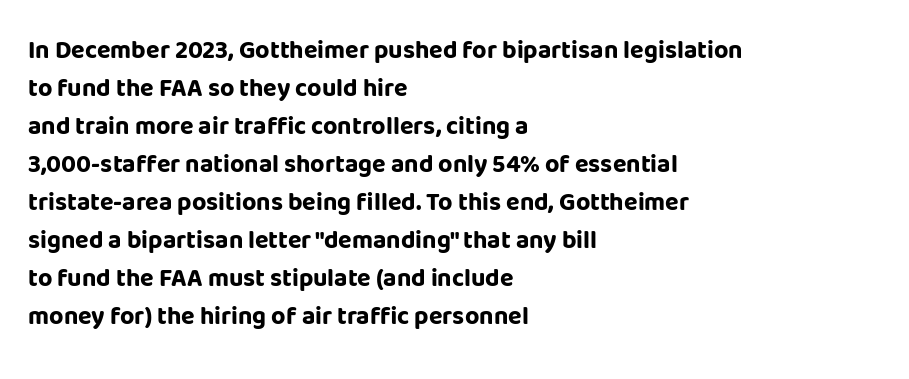
Leftover space on each line is placed entirely after the last word. Normally led — the rows are evenly, conventionally spaced. Type without underlining. Here the glyphs are tracked normally, forming tight word shapes.
